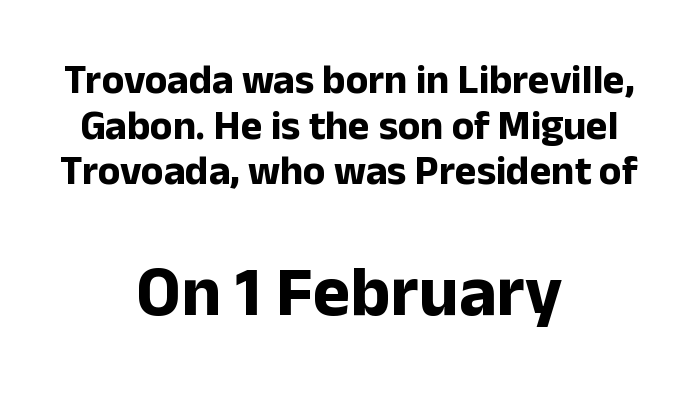
{"serif": "no", "italic": "no", "bold": "yes", "weight": "bold", "width": "normal", "stroke_contrast": "low", "x_height": "medium", "monospaced": "no", "underline": "no", "align": "center", "line_spacing": "tight", "line_spacing_ratio": 1.11, "letter_spacing": "normal", "letter_spacing_em": 0.0, "larger_block": "second", "size_ratio": 1.73, "glyph_px": 71}
